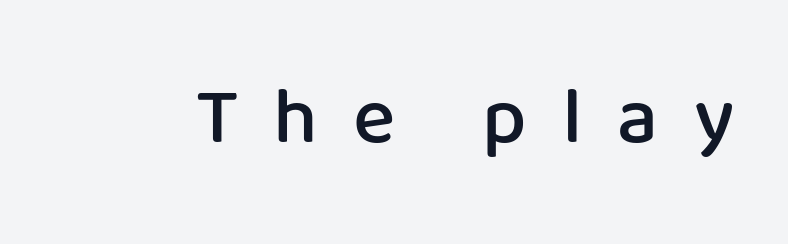
This sample has the flowing, uneven cadence of proportional lettering. The rendering uses a semibold face; strokes are thickened but not to full bold. The type sits square on the baseline with zero lean. Words float on clear page, feet unadorned. Words appear elongated and porous because spacing is wide.
